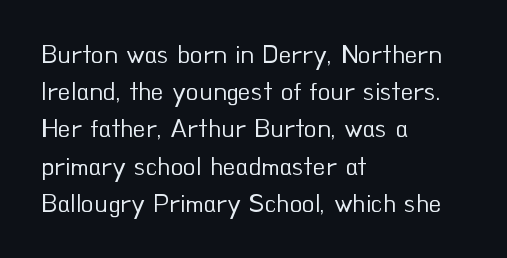
The image shows 26 px text type, upright; set left-aligned, normal line spacing (1.43x), normal letter spacing, not underlined.
